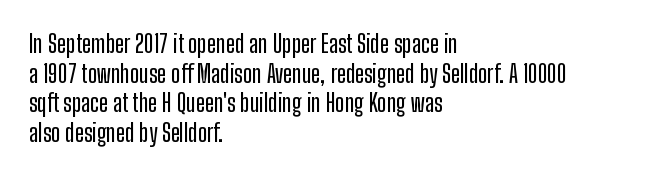
{"italic": "no", "underline": "no", "align": "left", "line_spacing_ratio": 1.23, "letter_spacing": "normal", "letter_spacing_em": 0.0, "glyph_px": 24}
